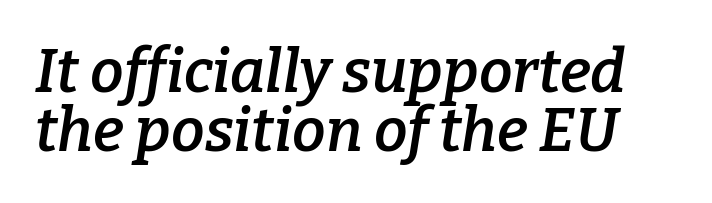
Q: Is the text bold? A: Semi-bold.
Q: Is the text italic (slanted)? A: Yes, it leans right by about 9 degrees.
Q: Is the typeface a serif or a sans-serif typeface? A: Serif.
Q: Is the text underlined? A: No.
Q: Is the spacing between letters normal or unusually wide? A: Normal.
Q: Is the spacing between lines tight, normal or loose? A: Tight.
Q: Width (condensed, normal, or wide)? A: Normal.
Q: Stroke contrast? A: Low.
Q: x-height? A: Medium.
Q: Monospaced? A: No.
